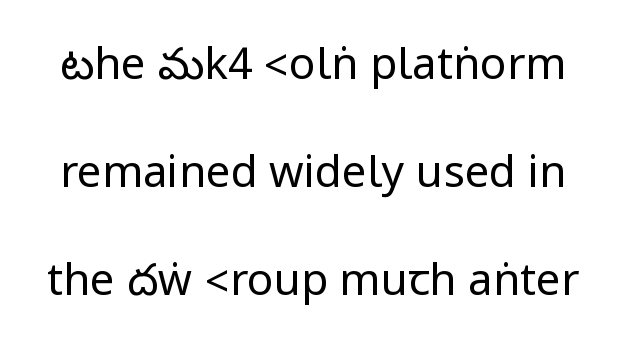
{"serif": "no", "italic": "no", "bold": "no", "weight": "regular", "width": "condensed", "stroke_contrast": "low", "underline": "no", "line_spacing": "loose", "line_spacing_ratio": 2.45, "letter_spacing": "normal", "letter_spacing_em": 0.0, "glyph_px": 44}
